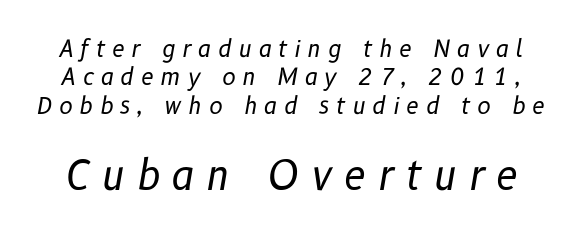
The space directly below the letters is spotless. Visually, the bottom section dominates because its glyphs are scaled up. Observe the lean: these are italic letterforms. In terms of letterspacing, this is a distinctly airy, spread setting. The strokes are not fattened; the text isn't bold. The face used here is proportionally spaced, like ordinary book or web type.
